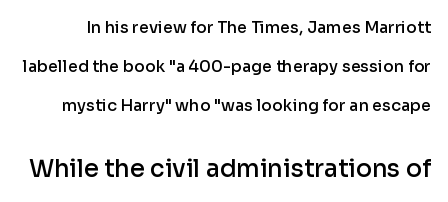
{"italic": "no", "bold": "semi", "underline": "no", "line_spacing": "loose", "line_spacing_ratio": 2.44, "letter_spacing": "normal", "letter_spacing_em": 0.0, "larger_block": "second", "size_ratio": 1.5, "glyph_px": 24}
